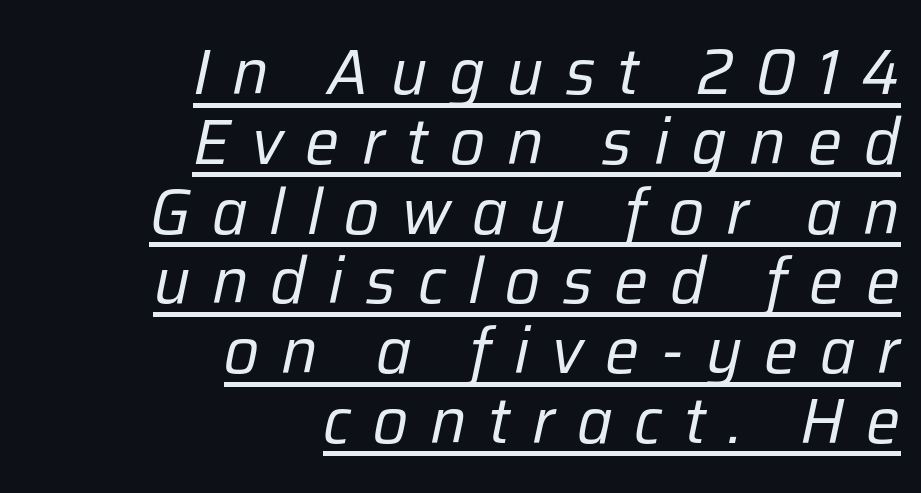
Q: Is the text bold? A: No.
Q: Is the text italic (slanted)? A: Yes, it leans right by about 12 degrees.
Q: Is the text underlined? A: Yes.
Q: How is the paragraph aligned? A: Right-aligned.
Q: Is the spacing between letters normal or unusually wide? A: Unusually wide.
Q: Is the spacing between lines tight, normal or loose? A: Tight.
Q: Width (condensed, normal, or wide)? A: Normal.
Q: Stroke contrast? A: Low.
Q: x-height? A: Medium.
Q: Monospaced? A: No.
